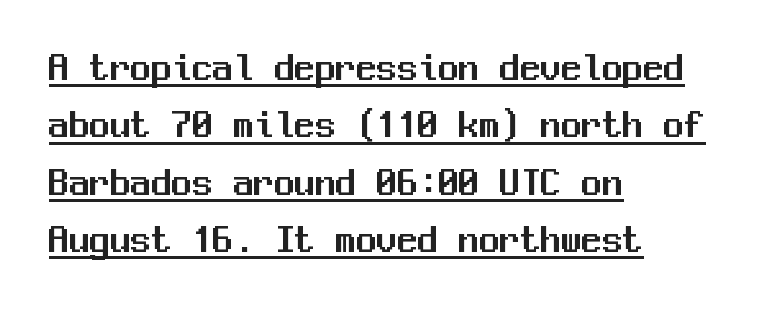
The image shows 41 px sans-serif type, upright, monospaced; set left-aligned, normal line spacing (1.4x), normal letter spacing, underlined; medium stroke contrast and a medium x-height.
